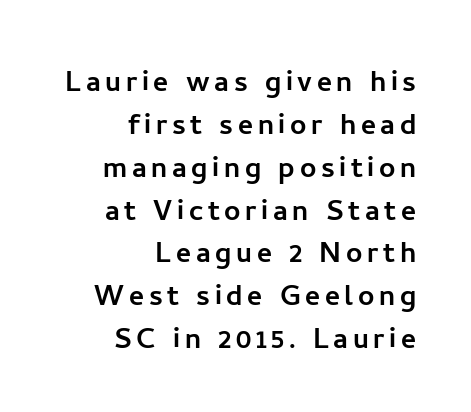
{"serif": "no", "italic": "no", "width": "normal", "stroke_contrast": "low", "x_height": "medium", "monospaced": "no", "underline": "no", "align": "right", "line_spacing_ratio": 1.19, "glyph_px": 36}
